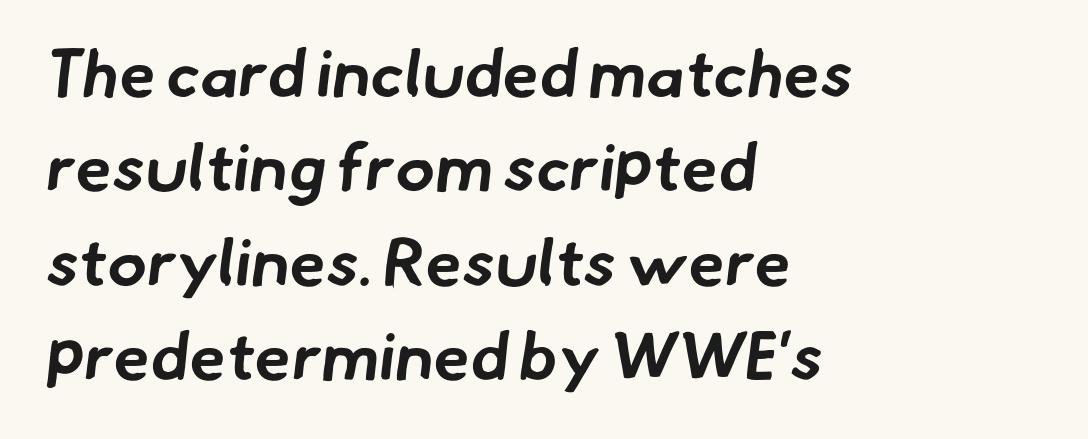
Q: Is the text bold? A: Yes.
Q: Is the typeface a serif or a sans-serif typeface? A: Sans-serif.
Q: Is the text underlined? A: No.
Q: How is the paragraph aligned? A: Left-aligned.
Q: Is the spacing between letters normal or unusually wide? A: Normal.
Q: Is the spacing between lines tight, normal or loose? A: Normal.
Q: Width (condensed, normal, or wide)? A: Normal.
Q: Stroke contrast? A: Low.
Q: x-height? A: Small.
Q: Monospaced? A: No.
